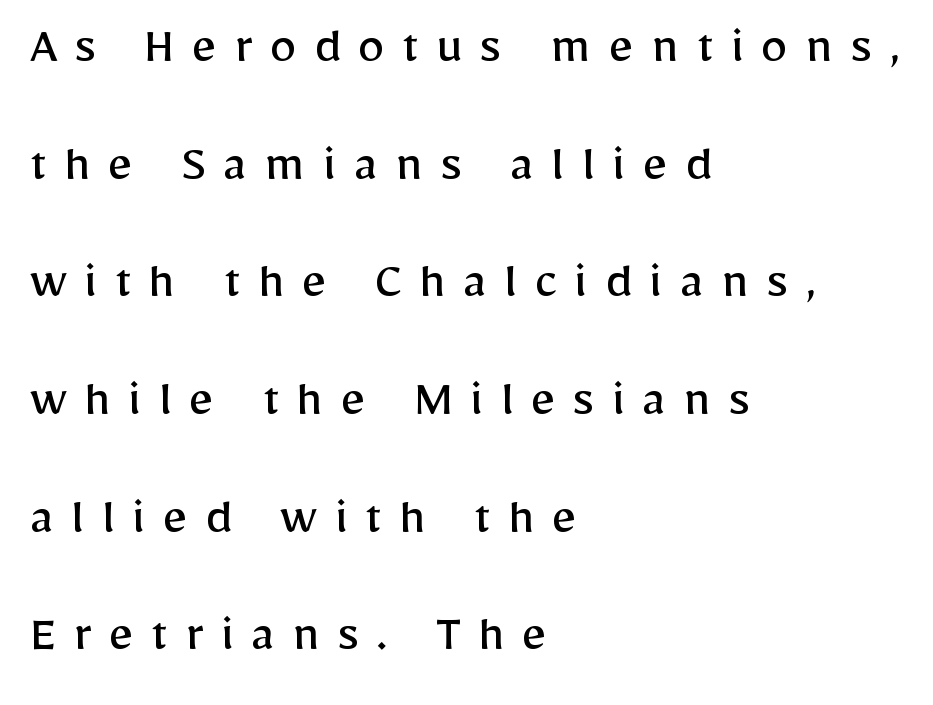
The face used here is proportionally spaced, like ordinary book or web type. Designer's note — italics off, roman on. The passage shown has open, widely tracked lettering throughout. A typesetter would label this face a sans. Rule under the text: the space is simply empty. Casual observation: everything's shoved over to the left.
